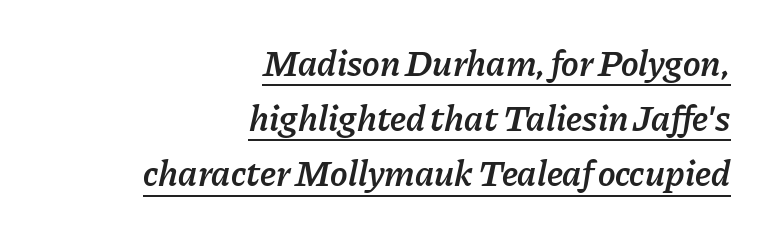
The font's italic variant was chosen for this text. Firm but not heavy-handed strokes: this text is semibold. The typesetter chose a ragged-left arrangement here. The rendering uses the underline text-decoration.
